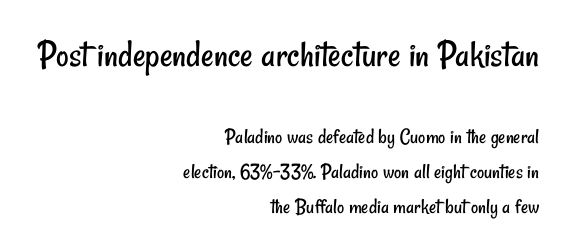
The image shows 39 px regular-weight, condensed sans-serif type; set right-aligned, normal line spacing (1.57x), normal letter spacing, not underlined; the first (top) block is 1.77x larger; low stroke contrast and a small x-height.
